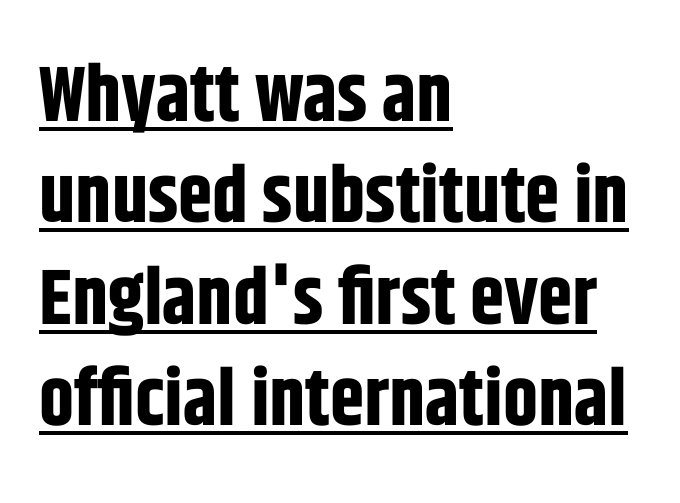
Q: Is the text bold? A: Yes.
Q: Is the text italic (slanted)? A: No, it is upright.
Q: Is the typeface a serif or a sans-serif typeface? A: Sans-serif.
Q: Is the text underlined? A: Yes.
Q: How is the paragraph aligned? A: Left-aligned.
Q: Is the spacing between letters normal or unusually wide? A: Normal.
Q: Is the spacing between lines tight, normal or loose? A: Normal.
Q: Width (condensed, normal, or wide)? A: Condensed.
Q: Stroke contrast? A: Low.
Q: x-height? A: Large.
Q: Monospaced? A: No.
